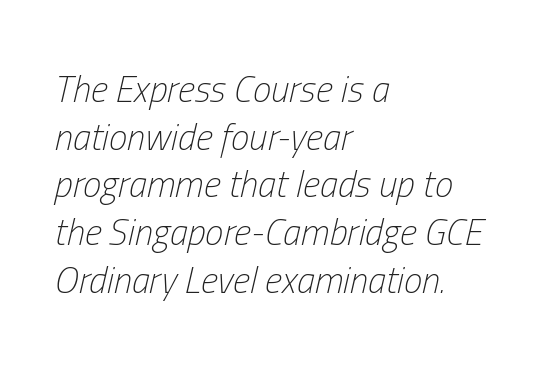
The paragraph shown leans on its left margin. This sample has the flowing, uneven cadence of proportional lettering. The lettering tilts uniformly, giving the passage an italic look. Stems and bowls with no extra thickness — not bold.
